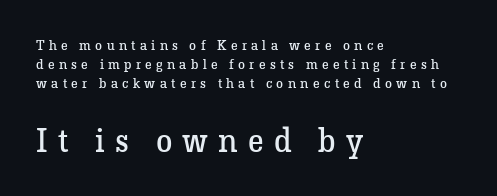
Words appear elongated and porous because spacing is wide. A typesetter would mark this as roman, not italic. The glyphs in this specimen are seriffed. Counters stay open thanks to moderate or lighter strokes. Is the lower block the larger one? Yes — the lower block carries the bigger type. These lines are rendered in a variable-pitch font.
